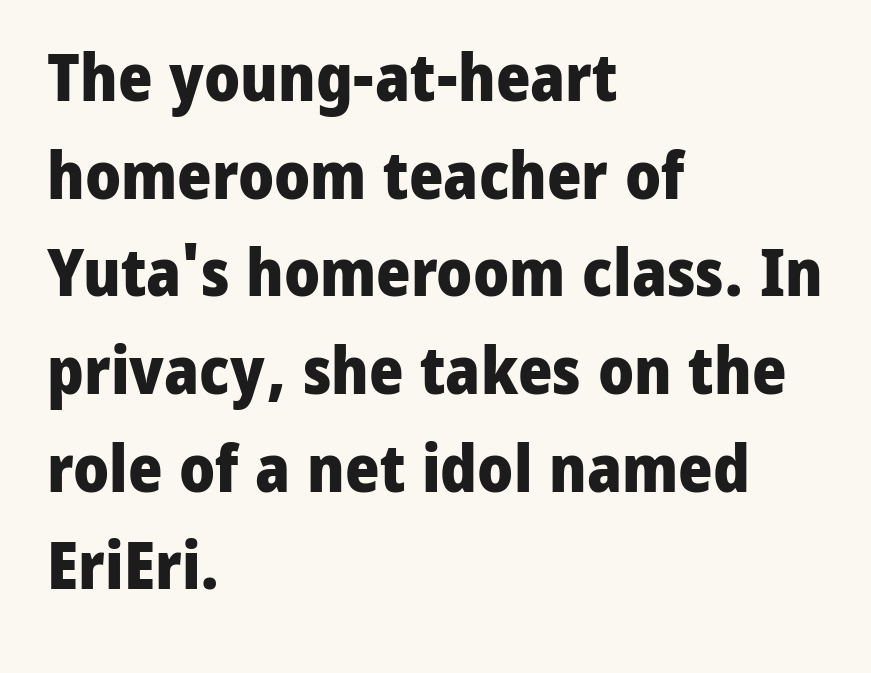
Q: Is the text bold? A: Yes.
Q: Is the text italic (slanted)? A: No, it is upright.
Q: Is the typeface a serif or a sans-serif typeface? A: Sans-serif.
Q: Is the text underlined? A: No.
Q: How is the paragraph aligned? A: Left-aligned.
Q: Is the spacing between letters normal or unusually wide? A: Normal.
Q: Is the spacing between lines tight, normal or loose? A: Normal.
Q: Width (condensed, normal, or wide)? A: Normal.
Q: Stroke contrast? A: Low.
Q: x-height? A: Medium.
Q: Monospaced? A: No.
